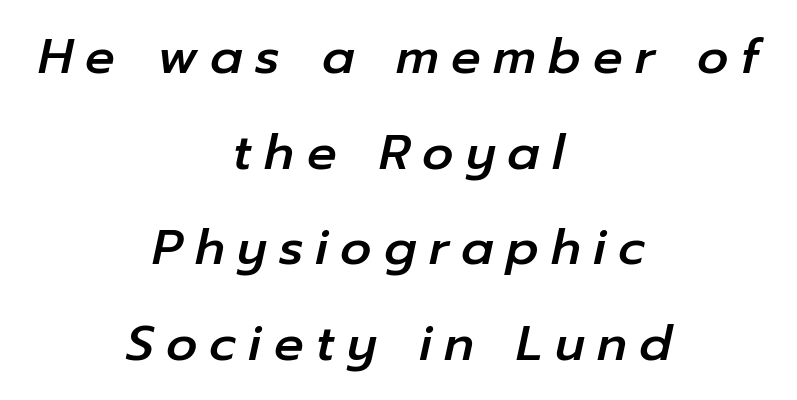
Q: Is the text italic (slanted)? A: Yes, it leans right by about 12 degrees.
Q: Is the text underlined? A: No.
Q: How is the paragraph aligned? A: Centered.
Q: Is the spacing between letters normal or unusually wide? A: Unusually wide.
Q: Is the spacing between lines tight, normal or loose? A: Loose.
Q: Width (condensed, normal, or wide)? A: Normal.
Q: Stroke contrast? A: Low.
Q: x-height? A: Medium.
Q: Monospaced? A: No.
